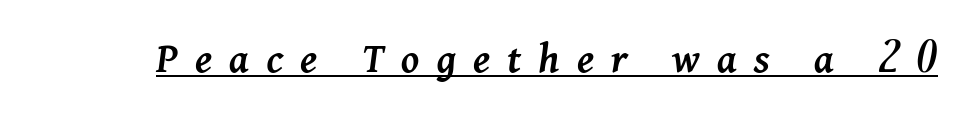
Look at the tracking — it's clearly loosened, letters drifting apart. Think of a printed novel: that variable character pitch is what you see here. The characters look somewhat weighty, a semibold short of true bold. A typographer would call this underscored text. Posture: slanted.
